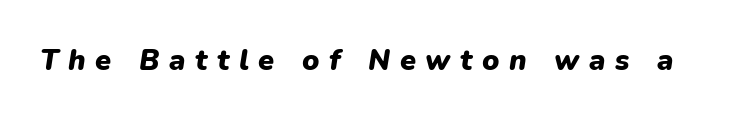
The image shows 29 px heavy type, italic (leaning right); set unusually wide letter spacing (+0.33 em), not underlined; low stroke contrast and a medium x-height.
